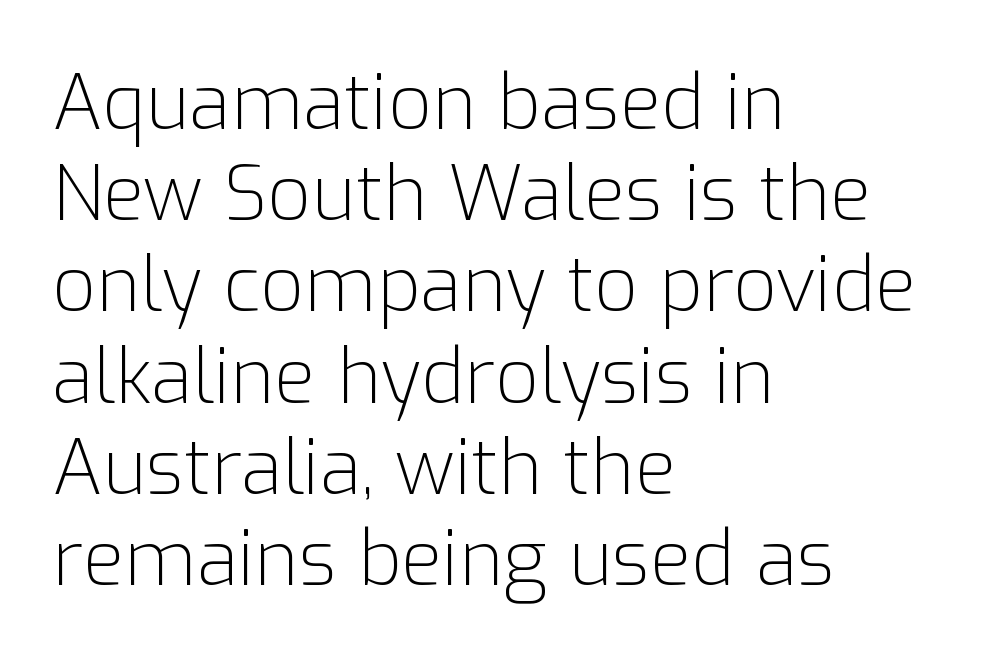
The image shows 76 px light sans-serif type, upright; set left-aligned, line spacing 1.2x, normal letter spacing, not underlined; low stroke contrast and a medium x-height.
